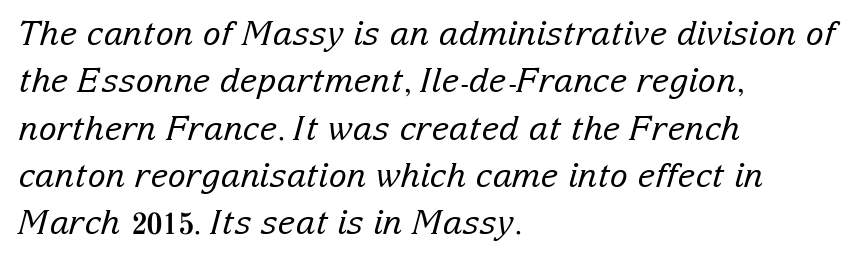
Q: Is the text bold? A: No.
Q: Is the text italic (slanted)? A: Yes, it leans right by about 15 degrees.
Q: Is the typeface a serif or a sans-serif typeface? A: Serif.
Q: Is the text underlined? A: No.
Q: How is the paragraph aligned? A: Left-aligned.
Q: Is the spacing between letters normal or unusually wide? A: Normal.
Q: Is the spacing between lines tight, normal or loose? A: Normal.
Q: Width (condensed, normal, or wide)? A: Normal.
Q: Stroke contrast? A: Low.
Q: x-height? A: Medium.
Q: Monospaced? A: No.
